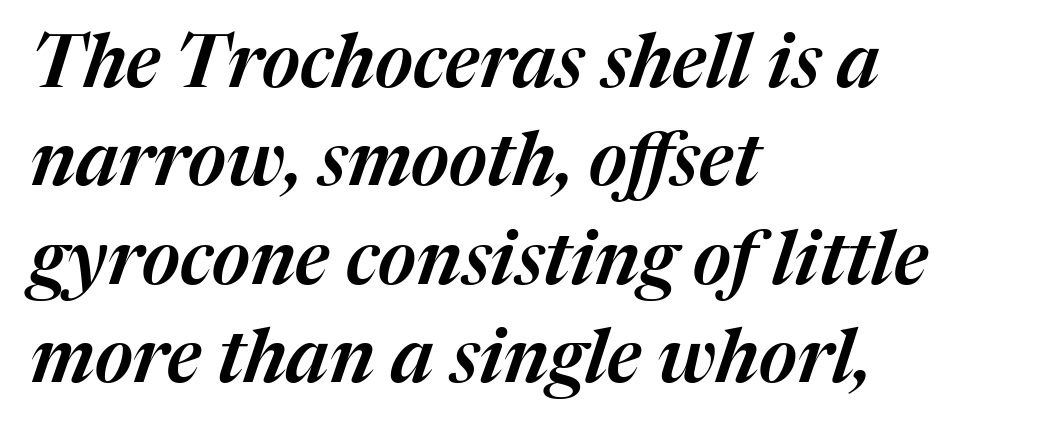
{"italic": "yes", "lean": "right", "slant_degrees": 17, "width": "normal", "stroke_contrast": "medium", "x_height": "medium", "monospaced": "no", "underline": "no", "align": "left", "line_spacing": "normal", "line_spacing_ratio": 1.33, "letter_spacing": "normal", "letter_spacing_em": 0.0, "glyph_px": 74}
